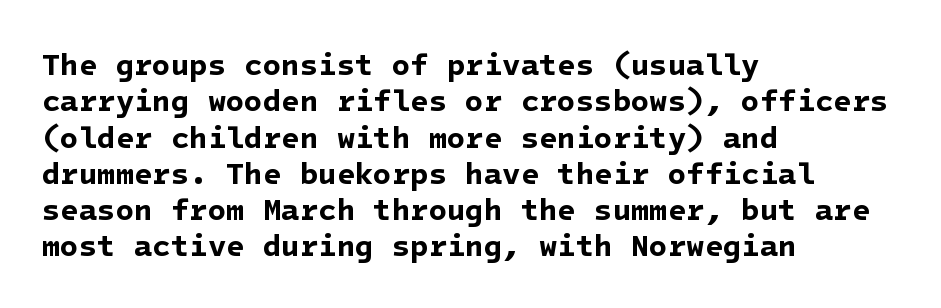
The image shows 30 px bold sans-serif type; set left-aligned, line spacing 1.21x, normal letter spacing, not underlined; low stroke contrast and a medium x-height.
